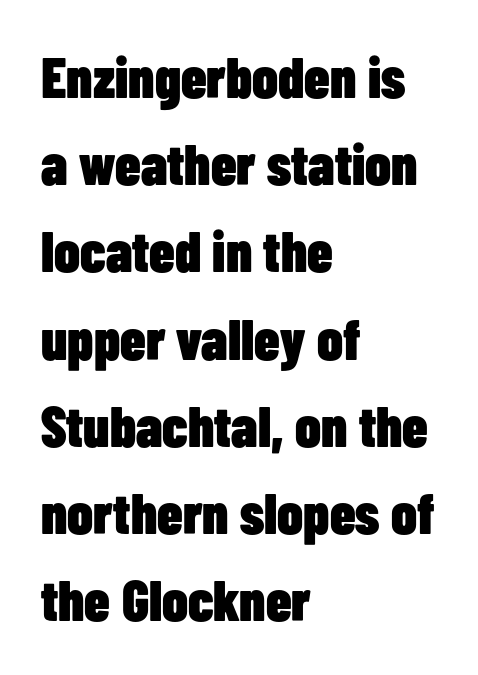
A student would call this left alignment; a typographer would say flush left, rag right. The letters carry no serifs — their stems end cleanly without finishing strokes. Note the varied advance widths — an 'i' is clearly narrower than an 'm'. Notice how thick the strokes are: this is what a full bold looks like. The specimen omits any rule beneath the text block's lines. Students, observe: this is what conventionally led text looks like.
